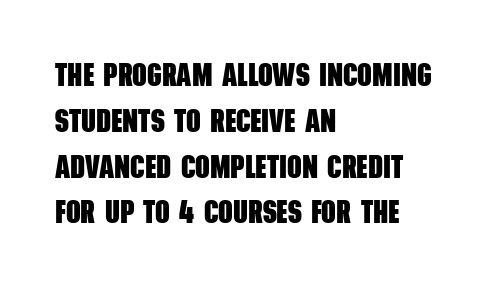
{"serif": "no", "bold": "yes", "weight": "heavy", "width": "condensed", "stroke_contrast": "low", "x_height": "large", "monospaced": "no", "underline": "no", "align": "left", "line_spacing": "normal", "line_spacing_ratio": 1.43, "letter_spacing": "normal", "letter_spacing_em": 0.0, "glyph_px": 32}
